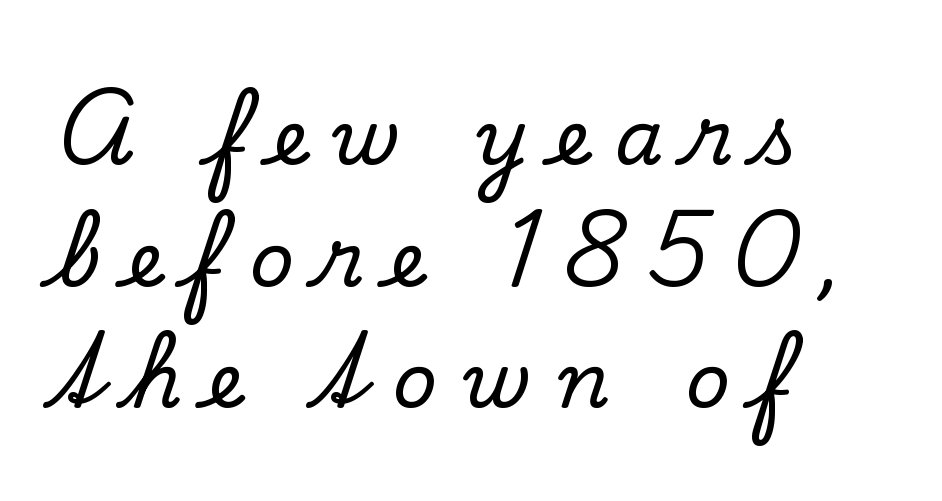
{"serif": "yes", "width": "normal", "stroke_contrast": "low", "x_height": "small", "monospaced": "no", "underline": "no", "align": "left", "line_spacing": "normal", "line_spacing_ratio": 1.58, "letter_spacing": "wide", "letter_spacing_em": 0.34, "glyph_px": 77}
